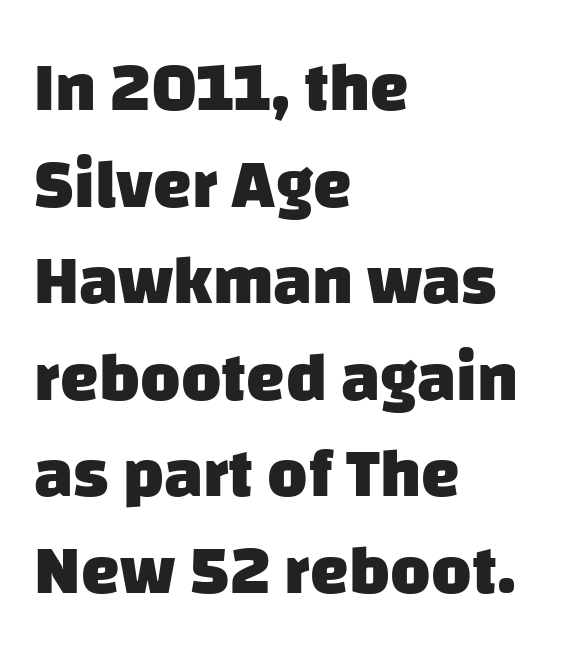
The image shows 69 px heavy sans-serif type; set left-aligned, normal line spacing (1.4x), normal letter spacing, not underlined; low stroke contrast and a large x-height.
